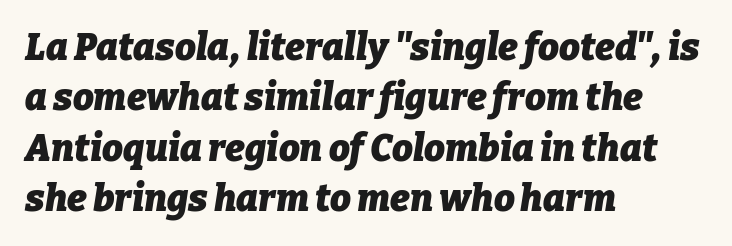
Heavy, bold letterforms. The typography opts for an oblique posture over an upright one. This sample keeps an unexceptional amount of space between lines. The lines are quadded left.
